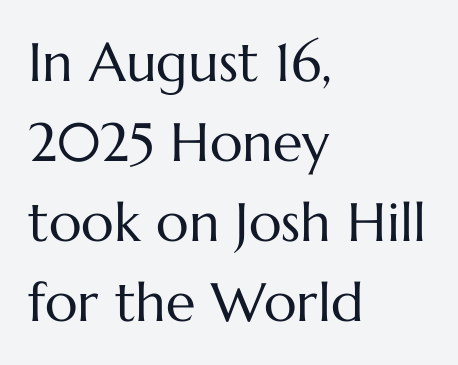
This is the regular roman posture of the typeface. If you measured baseline to baseline, you'd find a middling distance. These lines stack with their left ends in a neat column. Here the designer chose a conventional face with non-uniform glyph widths.
